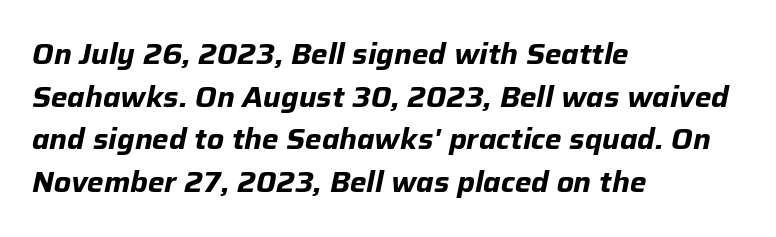
The letterforms sit shoulder to shoulder at normal distance. The glyphs are unaccompanied by any horizontal stroke below them. Notice how the stems are inclined rather than vertical — that's the hallmark of italics. These lines are rendered in a variable-pitch font. The face used here has the dense, thick strokes of a bold.
